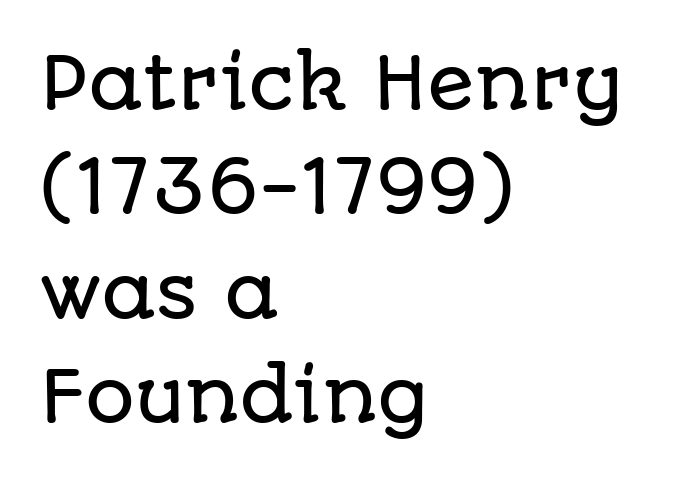
{"serif": "no", "italic": "no", "width": "normal", "stroke_contrast": "low", "x_height": "large", "monospaced": "no", "underline": "no", "align": "left", "line_spacing": "normal", "line_spacing_ratio": 1.49, "letter_spacing": "normal", "letter_spacing_em": 0.0, "glyph_px": 70}
